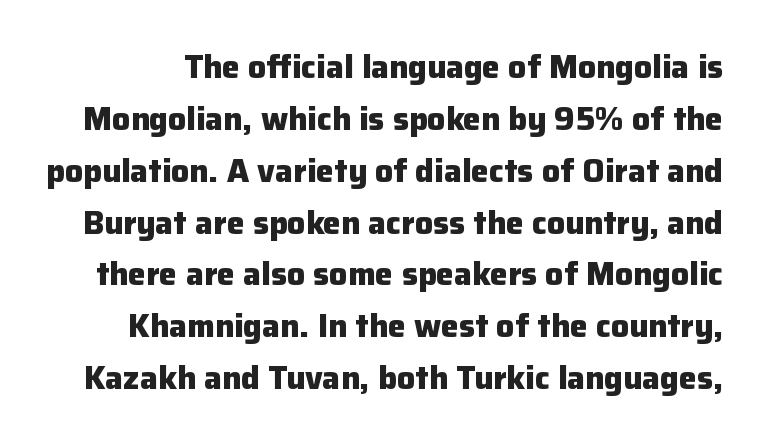
The image shows 32 px heavy sans-serif type, upright; set normal line spacing (1.62x), normal letter spacing, not underlined; low stroke contrast and a medium x-height.
